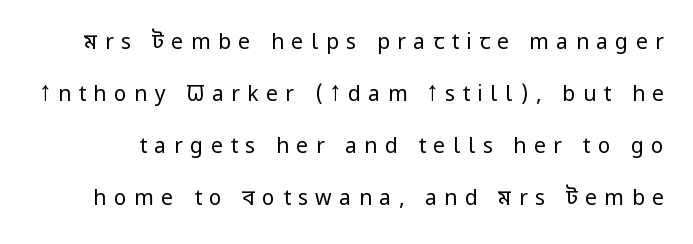
The image shows 21 px text type, upright; set loose line spacing (2.48x), unusually wide letter spacing (+0.36 em), not underlined.
